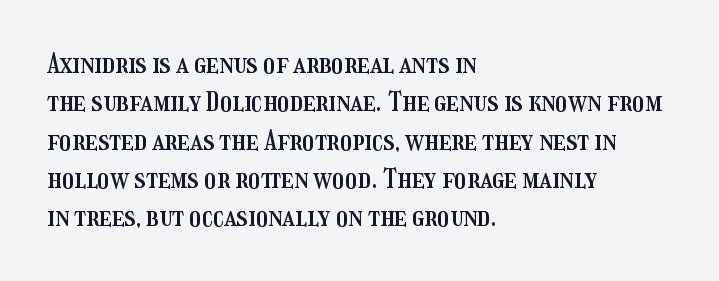
{"italic": "no", "underline": "no", "align": "left", "line_spacing": "normal", "line_spacing_ratio": 1.42, "letter_spacing": "normal", "letter_spacing_em": 0.0, "glyph_px": 27}
